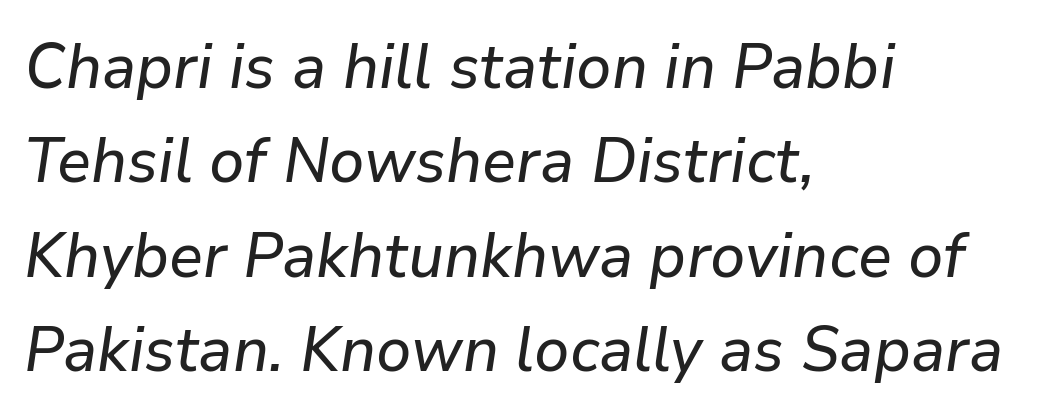
{"italic": "yes", "lean": "right", "slant_degrees": 9, "width": "normal", "stroke_contrast": "low", "x_height": "medium", "monospaced": "no", "underline": "no", "align": "left", "line_spacing": "normal", "line_spacing_ratio": 1.5, "letter_spacing": "normal", "letter_spacing_em": 0.0, "glyph_px": 63}
